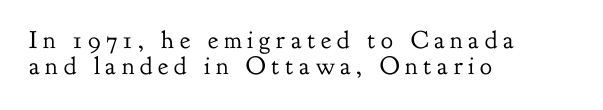
The image shows 25 px text type, upright; set left-aligned, tight line spacing (1.03x), unusually wide letter spacing (+0.23 em), not underlined.
